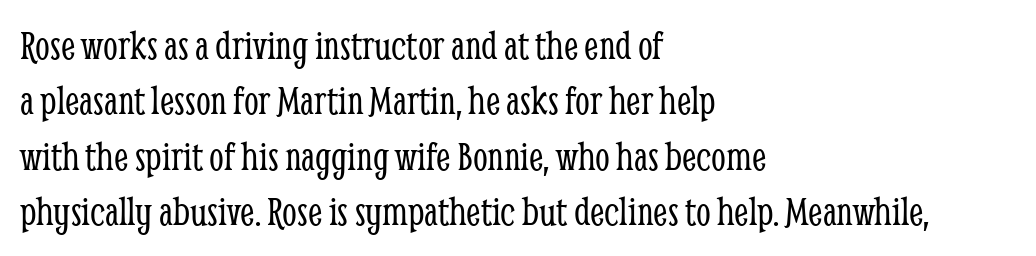
{"serif": "yes", "italic": "no", "bold": "no", "weight": "light", "width": "condensed", "stroke_contrast": "low", "x_height": "medium", "monospaced": "no", "underline": "no", "align": "left", "line_spacing": "normal", "line_spacing_ratio": 1.32, "letter_spacing": "normal", "letter_spacing_em": 0.0, "glyph_px": 42}
